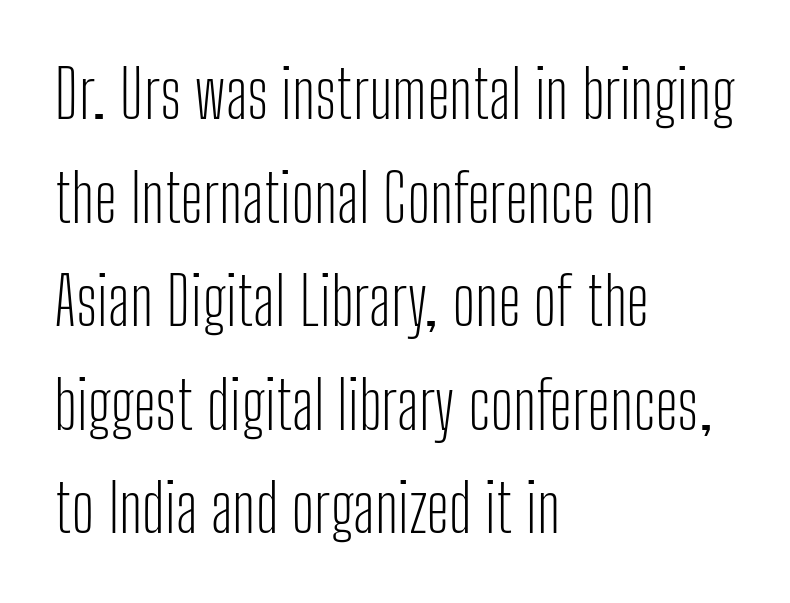
{"serif": "no", "italic": "no", "bold": "no", "weight": "light", "width": "condensed", "stroke_contrast": "low", "x_height": "medium", "monospaced": "no", "underline": "no", "align": "left", "line_spacing": "normal", "line_spacing_ratio": 1.57, "letter_spacing": "normal", "letter_spacing_em": 0.0, "glyph_px": 66}
